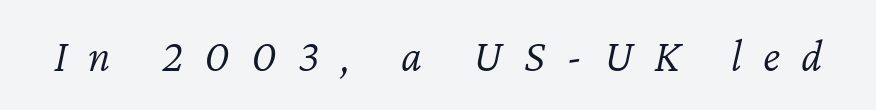
{"italic": "yes", "lean": "right", "slant_degrees": 12, "bold": "no", "weight": "light", "width": "normal", "stroke_contrast": "low", "x_height": "medium", "monospaced": "no", "underline": "no", "letter_spacing": "wide", "letter_spacing_em": 0.46, "glyph_px": 46}
